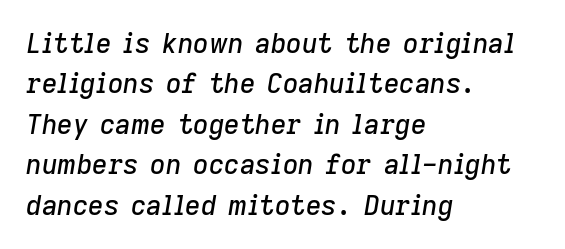
The rendering keeps characters at their native spacing. The foot of each line stays bare and open. Is there much room between lines? A standard amount, neither cramped nor airy. The face used here has a pronounced slope to its letters.
